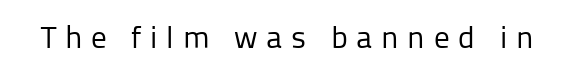
The image shows 31 px regular-weight sans-serif type, upright; set unusually wide letter spacing (+0.28 em), not underlined; low stroke contrast and a medium x-height.
